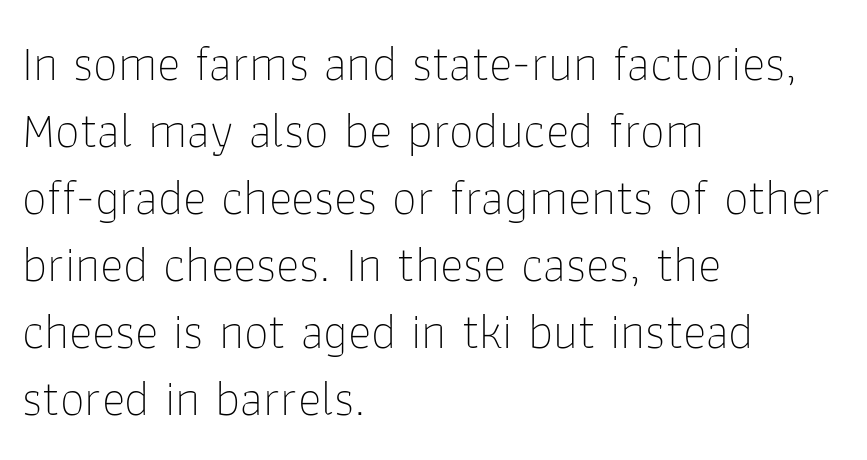
Q: Is the text bold? A: No.
Q: Is the text italic (slanted)? A: No, it is upright.
Q: Is the typeface a serif or a sans-serif typeface? A: Sans-serif.
Q: Is the text underlined? A: No.
Q: How is the paragraph aligned? A: Left-aligned.
Q: Is the spacing between letters normal or unusually wide? A: Normal.
Q: Is the spacing between lines tight, normal or loose? A: Normal.
Q: Width (condensed, normal, or wide)? A: Normal.
Q: Stroke contrast? A: Low.
Q: x-height? A: Medium.
Q: Monospaced? A: No.
